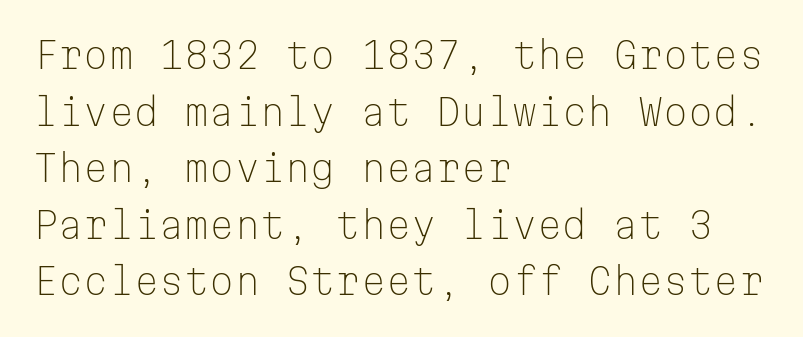
A clean baseline with only descenders dipping below it. Does the copy run flush right? No — it runs flush left. This is not heavy type; no bold has been used. A typesetter would call this monospace, since all characters share one set width. In terms of letterform style, serifs are entirely absent.
